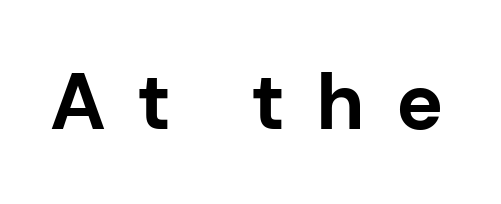
{"serif": "no", "italic": "no", "bold": "yes", "weight": "bold", "width": "normal", "stroke_contrast": "low", "x_height": "medium", "monospaced": "no", "underline": "no", "letter_spacing": "wide", "letter_spacing_em": 0.39, "glyph_px": 79}
